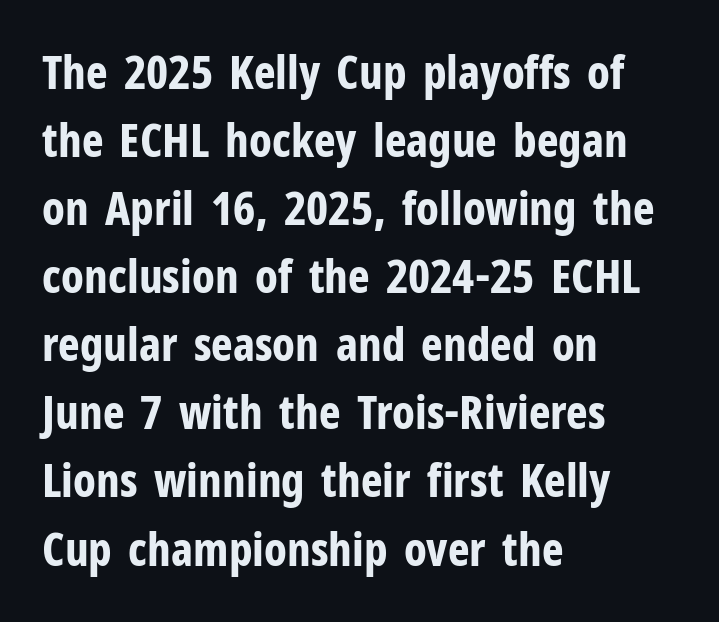
Tall strokes in this sample are plumb rather than angled. This block has exactly the height ordinary leading produces. Leftover space on each line is placed entirely after the last word. Does the type have serifs? No, each stem ends abruptly.
